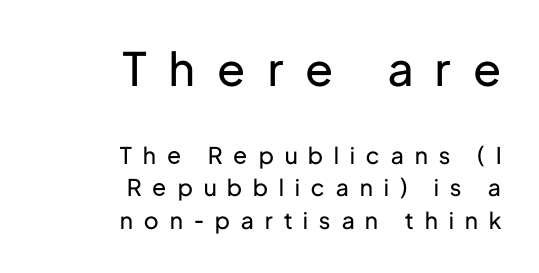
{"serif": "no", "italic": "no", "bold": "no", "weight": "regular", "width": "normal", "stroke_contrast": "low", "x_height": "medium", "monospaced": "no", "underline": "no", "align": "right", "line_spacing": "normal", "line_spacing_ratio": 1.41, "letter_spacing": "wide", "letter_spacing_em": 0.49, "larger_block": "first", "size_ratio": 2.0, "glyph_px": 46}
